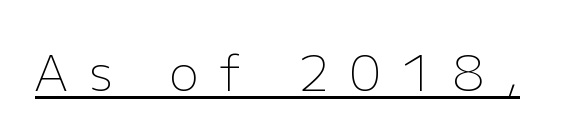
The image shows 48 px light sans-serif type, upright; set unusually wide letter spacing (+0.45 em), underlined; low stroke contrast and a medium x-height.
